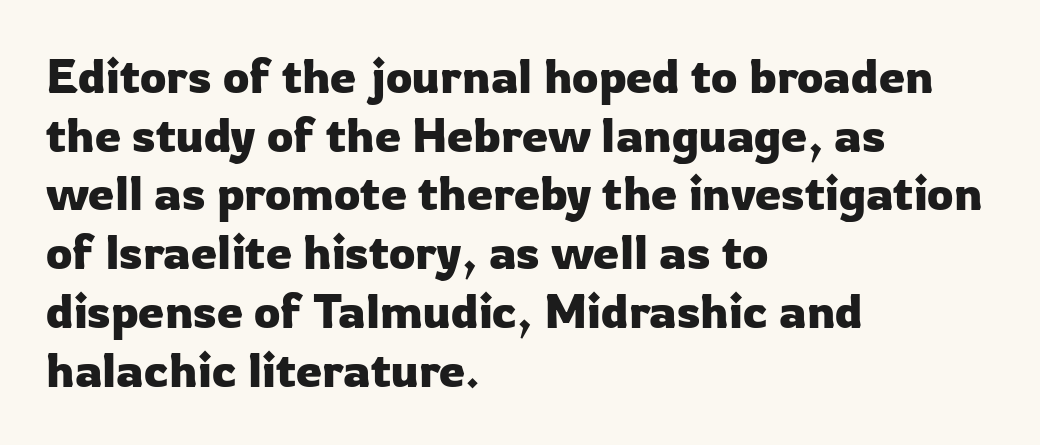
{"serif": "no", "italic": "no", "width": "normal", "stroke_contrast": "low", "x_height": "medium", "monospaced": "no", "underline": "no", "align": "left", "line_spacing": "normal", "line_spacing_ratio": 1.25, "letter_spacing": "normal", "letter_spacing_em": 0.0, "glyph_px": 47}
